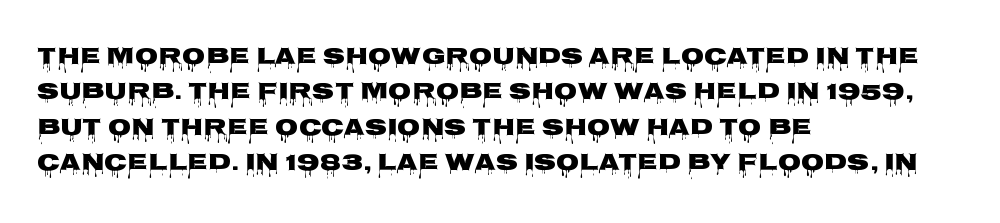
{"italic": "no", "underline": "no", "align": "left", "line_spacing": "normal", "line_spacing_ratio": 1.47, "letter_spacing": "normal", "letter_spacing_em": 0.0, "glyph_px": 24}
